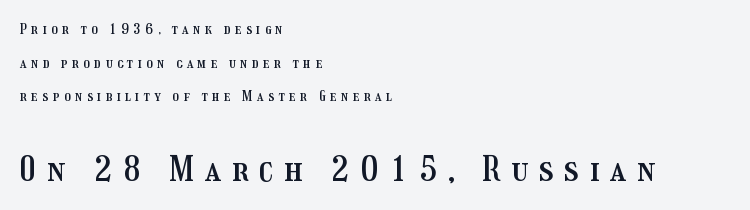
Typeset ragged right — the left edge is the straight one. If you measured baseline to baseline, you'd find a long distance. Rule under the text: the space is simply empty. Does the lettering tilt? It doesn't — this is upright.
